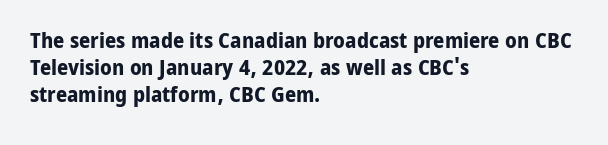
Q: Is the text bold? A: Yes.
Q: Is the text italic (slanted)? A: No, it is upright.
Q: Is the text underlined? A: No.
Q: How is the paragraph aligned? A: Left-aligned.
Q: Is the spacing between letters normal or unusually wide? A: Normal.
